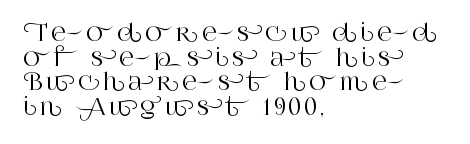
{"italic": "no", "underline": "no", "align": "left", "line_spacing": "tight", "line_spacing_ratio": 1.07, "glyph_px": 23}
